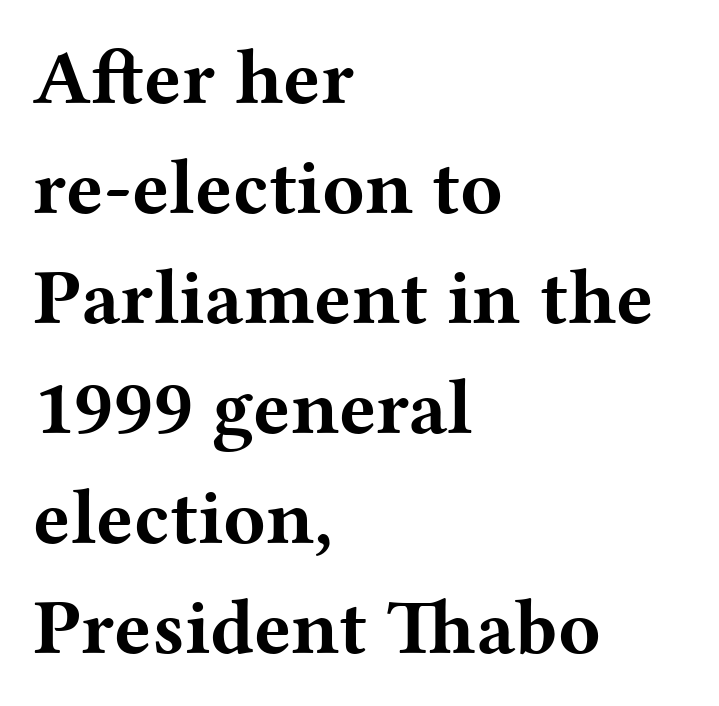
{"serif": "yes", "italic": "no", "bold": "yes", "weight": "bold", "width": "wide", "stroke_contrast": "medium", "x_height": "medium", "monospaced": "no", "underline": "no", "align": "left", "line_spacing": "normal", "line_spacing_ratio": 1.41, "letter_spacing": "normal", "letter_spacing_em": 0.0, "glyph_px": 78}
